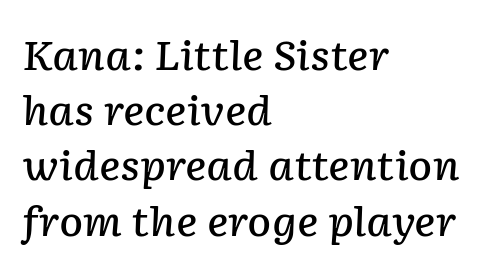
Q: Is the text bold? A: Semi-bold.
Q: Is the text italic (slanted)? A: Yes, it leans right by about 2 degrees.
Q: Is the text underlined? A: No.
Q: How is the paragraph aligned? A: Left-aligned.
Q: Is the spacing between letters normal or unusually wide? A: Normal.
Q: Is the spacing between lines tight, normal or loose? A: Normal.
Q: Width (condensed, normal, or wide)? A: Normal.
Q: Stroke contrast? A: Low.
Q: x-height? A: Medium.
Q: Monospaced? A: No.
